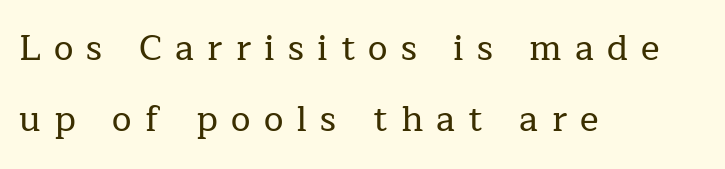
Q: Is the text italic (slanted)? A: No, it is upright.
Q: Is the typeface a serif or a sans-serif typeface? A: Serif.
Q: Is the text underlined? A: No.
Q: How is the paragraph aligned? A: Left-aligned.
Q: Is the spacing between letters normal or unusually wide? A: Unusually wide.
Q: Is the spacing between lines tight, normal or loose? A: Loose.
Q: Width (condensed, normal, or wide)? A: Normal.
Q: Stroke contrast? A: Low.
Q: x-height? A: Medium.
Q: Monospaced? A: No.
